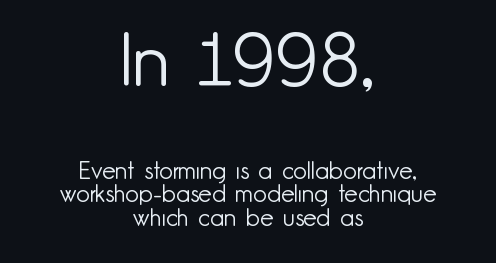
The image shows 73 px light sans-serif type, upright; set centered, tight line spacing (0.98x), normal letter spacing, not underlined; the first (top) block is 3.04x larger; low stroke contrast and a small x-height.
